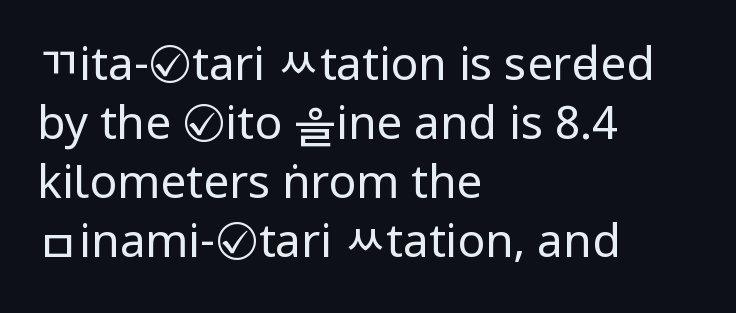
The image shows 46 px regular-weight, condensed sans-serif type, upright; set left-aligned, normal line spacing (1.28x), normal letter spacing, not underlined; low stroke contrast.
